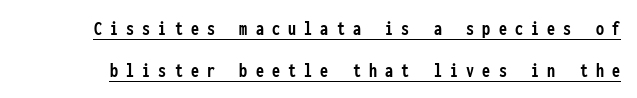
Posture: straight, roman, zero tilt. Honestly, the rows look like they've been pulled way apart. The rendering inserts visible extra space after every character. The rendered words wear a rule along their underside. Notice how thick the strokes are: this is what a full bold looks like.
